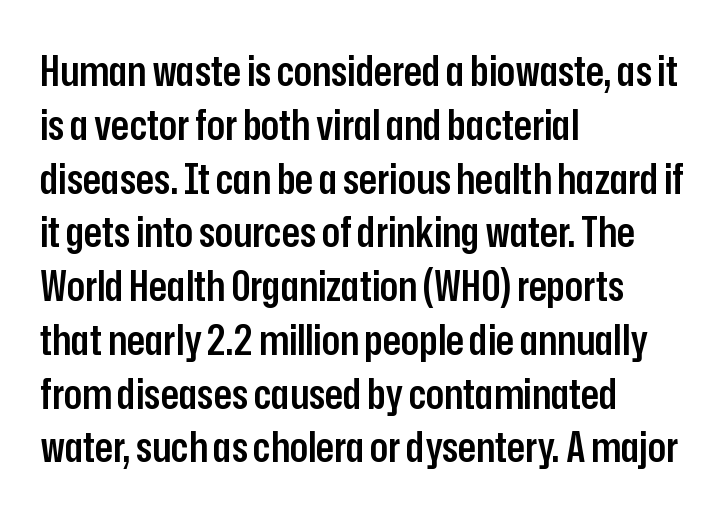
There is no visible air inserted between adjacent glyphs. The axis of the letterforms is exactly vertical. What kind of face is this? One without serifs — a sans. The rendering anchors every line to the left-hand side.
